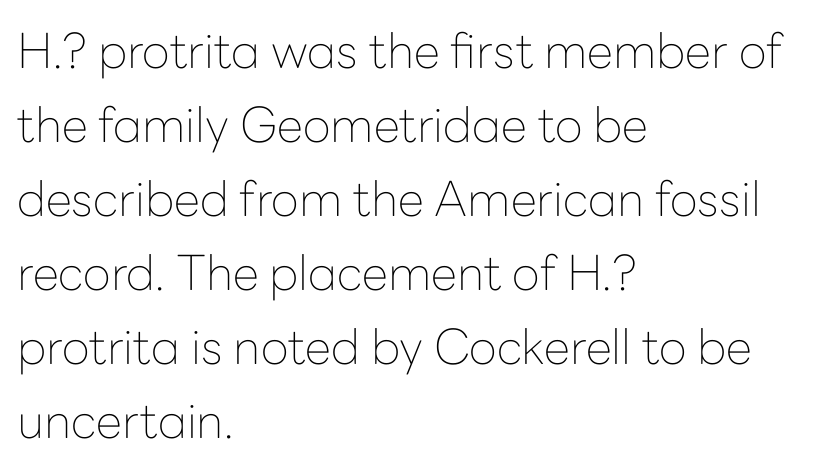
{"serif": "no", "italic": "no", "bold": "no", "weight": "thin", "width": "normal", "stroke_contrast": "low", "x_height": "medium", "monospaced": "no", "underline": "no", "align": "left", "line_spacing": "normal", "line_spacing_ratio": 1.54, "letter_spacing": "normal", "letter_spacing_em": 0.0, "glyph_px": 48}
